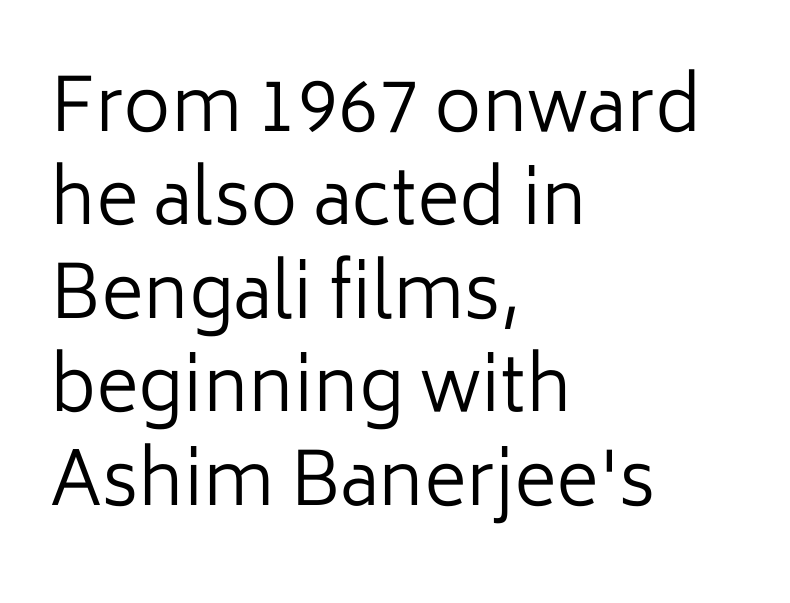
{"serif": "no", "italic": "no", "bold": "no", "weight": "regular", "width": "normal", "stroke_contrast": "low", "x_height": "medium", "monospaced": "no", "underline": "no", "align": "left", "line_spacing": "normal", "line_spacing_ratio": 1.28, "letter_spacing": "normal", "letter_spacing_em": 0.0, "glyph_px": 73}
